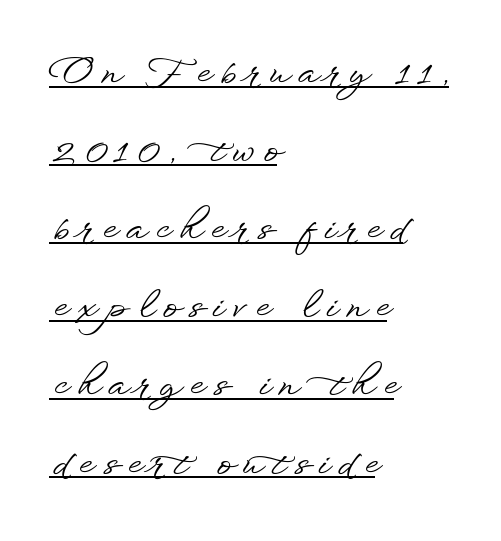
The image shows 36 px wide sans-serif type; set left-aligned, loose line spacing (2.17x), unusually wide letter spacing (+0.25 em), underlined; low stroke contrast and a small x-height.
